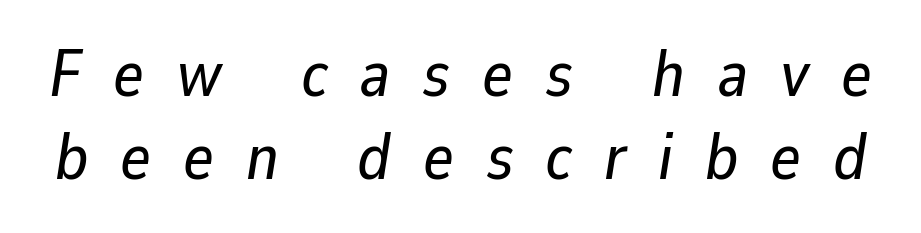
The vertical gap from one line to the next is medium. The foot of each line stays bare and open. Tracking here is generous; glyphs stand well apart from one another. Is the type slanted? Yes — the strokes lean at a clear angle.
